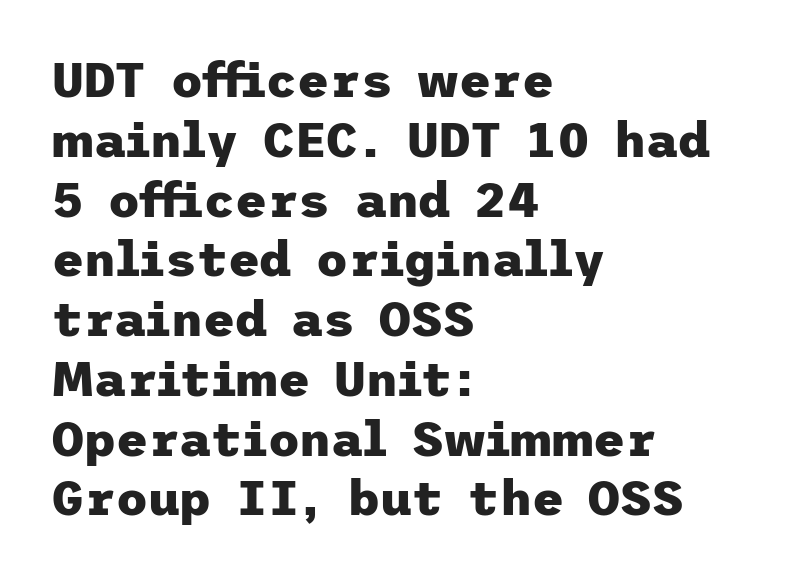
{"serif": "no", "italic": "no", "bold": "yes", "weight": "heavy", "width": "normal", "stroke_contrast": "low", "x_height": "medium", "underline": "no", "align": "left", "line_spacing_ratio": 1.22, "letter_spacing": "normal", "letter_spacing_em": 0.0, "glyph_px": 49}
